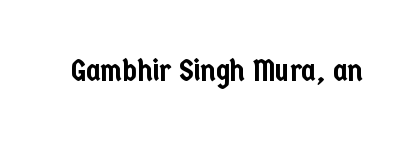
Note the varied advance widths — an 'i' is clearly narrower than an 'm'. Clear beneath every line of the passage. These lines keep a tight, regular rhythm from letter to letter. This is roman type, the default non-slanted kind.
